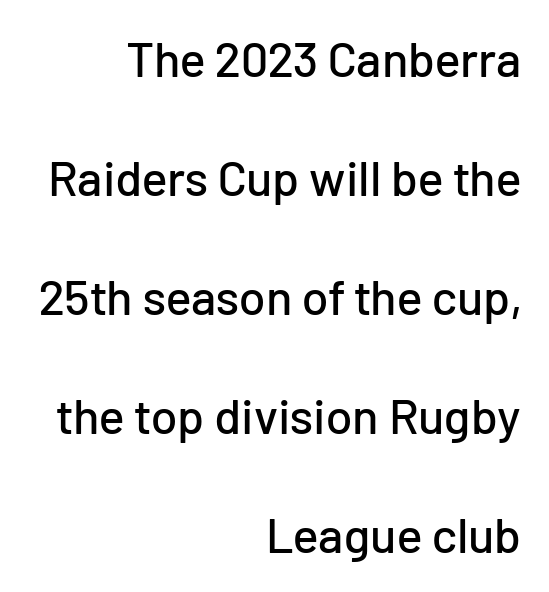
Q: Is the text italic (slanted)? A: No, it is upright.
Q: Is the typeface a serif or a sans-serif typeface? A: Sans-serif.
Q: Is the text underlined? A: No.
Q: How is the paragraph aligned? A: Right-aligned.
Q: Is the spacing between letters normal or unusually wide? A: Normal.
Q: Is the spacing between lines tight, normal or loose? A: Loose.
Q: Width (condensed, normal, or wide)? A: Normal.
Q: Stroke contrast? A: Low.
Q: x-height? A: Medium.
Q: Monospaced? A: No.
